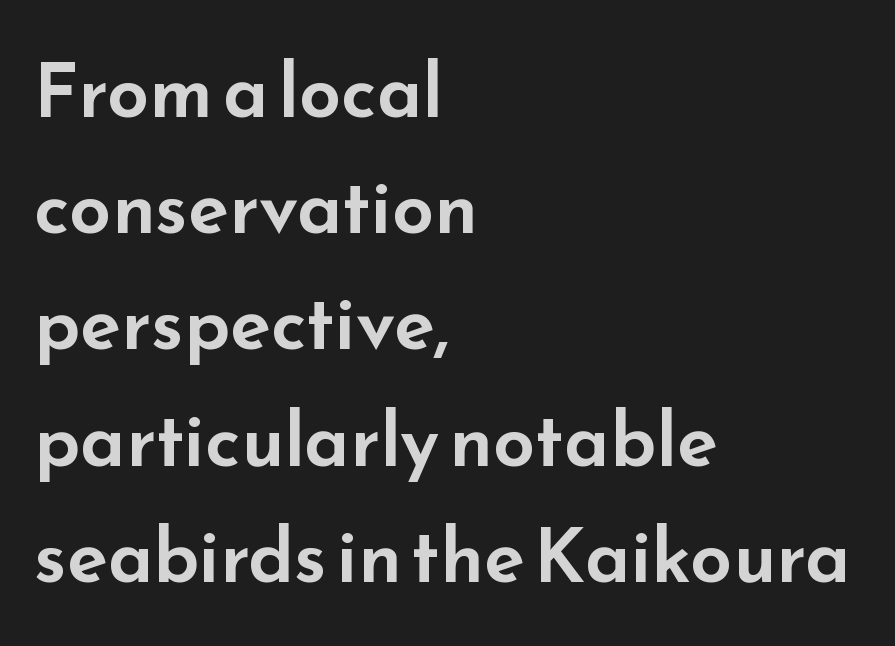
{"serif": "no", "italic": "no", "width": "wide", "stroke_contrast": "low", "x_height": "small", "monospaced": "no", "underline": "no", "align": "left", "line_spacing": "normal", "line_spacing_ratio": 1.55, "letter_spacing": "normal", "letter_spacing_em": 0.0, "glyph_px": 75}
